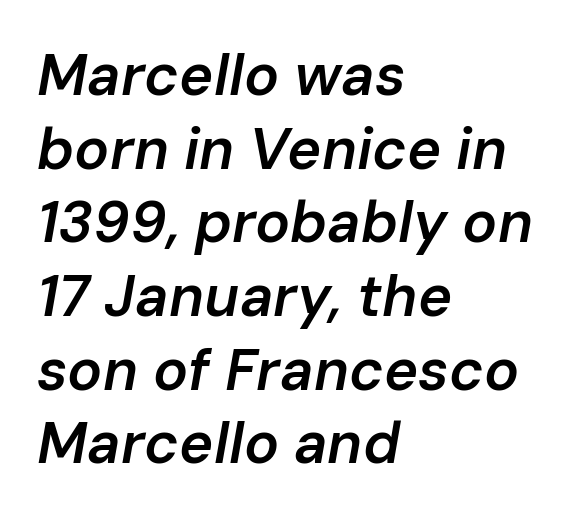
{"italic": "yes", "lean": "right", "slant_degrees": 10, "bold": "semi", "weight": "semibold", "width": "normal", "stroke_contrast": "low", "x_height": "medium", "monospaced": "no", "underline": "no", "align": "left", "line_spacing": "normal", "line_spacing_ratio": 1.27, "letter_spacing": "normal", "letter_spacing_em": 0.0, "glyph_px": 58}
